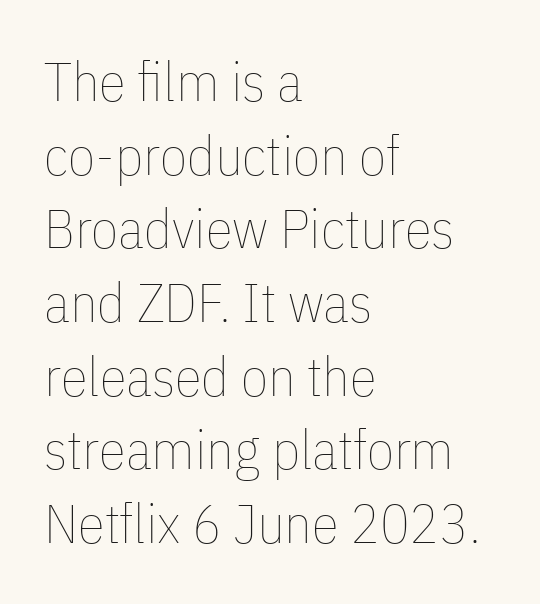
The image shows 55 px thin, condensed type, upright; set left-aligned, normal line spacing (1.34x), normal letter spacing, not underlined; low stroke contrast and a medium x-height.
